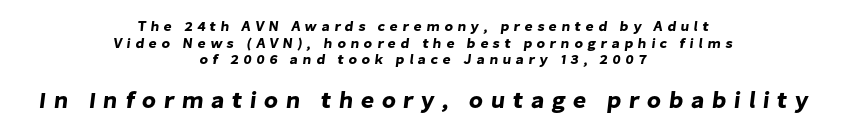
{"underline": "no", "align": "center", "line_spacing_ratio": 1.18, "letter_spacing": "wide", "letter_spacing_em": 0.32, "larger_block": "second", "size_ratio": 1.64, "glyph_px": 23}
